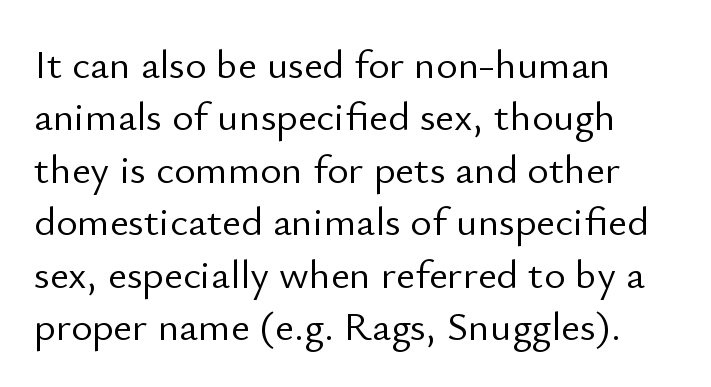
Q: Is the text bold? A: No.
Q: Is the text italic (slanted)? A: No, it is upright.
Q: Is the typeface a serif or a sans-serif typeface? A: Sans-serif.
Q: Is the text underlined? A: No.
Q: How is the paragraph aligned? A: Left-aligned.
Q: Is the spacing between letters normal or unusually wide? A: Normal.
Q: Is the spacing between lines tight, normal or loose? A: Normal.
Q: Width (condensed, normal, or wide)? A: Normal.
Q: Stroke contrast? A: Low.
Q: x-height? A: Small.
Q: Monospaced? A: No.
